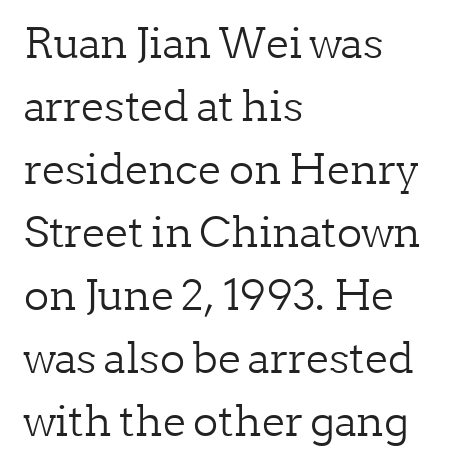
The type is set solid horizontally, with unmodified tracking. A quiet, ordinary-to-light weight characterises the typeface. The passage shown is typeset with a serif family. The space between consecutive lines is moderate. All the whitespace from short lines collects on the right.
